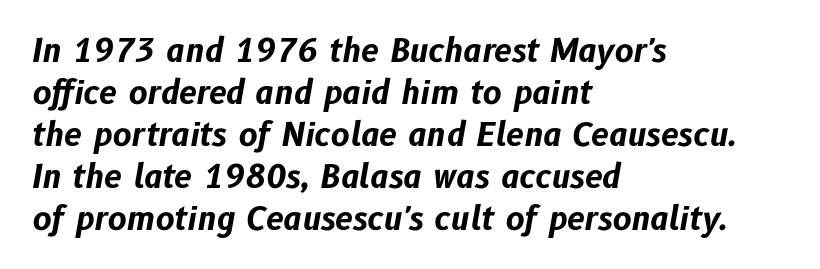
Q: Is the text bold? A: Yes.
Q: Is the text italic (slanted)? A: Yes, it leans right by about 10 degrees.
Q: Is the text underlined? A: No.
Q: How is the paragraph aligned? A: Left-aligned.
Q: Is the spacing between letters normal or unusually wide? A: Normal.
Q: Is the spacing between lines tight, normal or loose? A: Normal.
Q: Width (condensed, normal, or wide)? A: Normal.
Q: Stroke contrast? A: Low.
Q: x-height? A: Medium.
Q: Monospaced? A: No.
